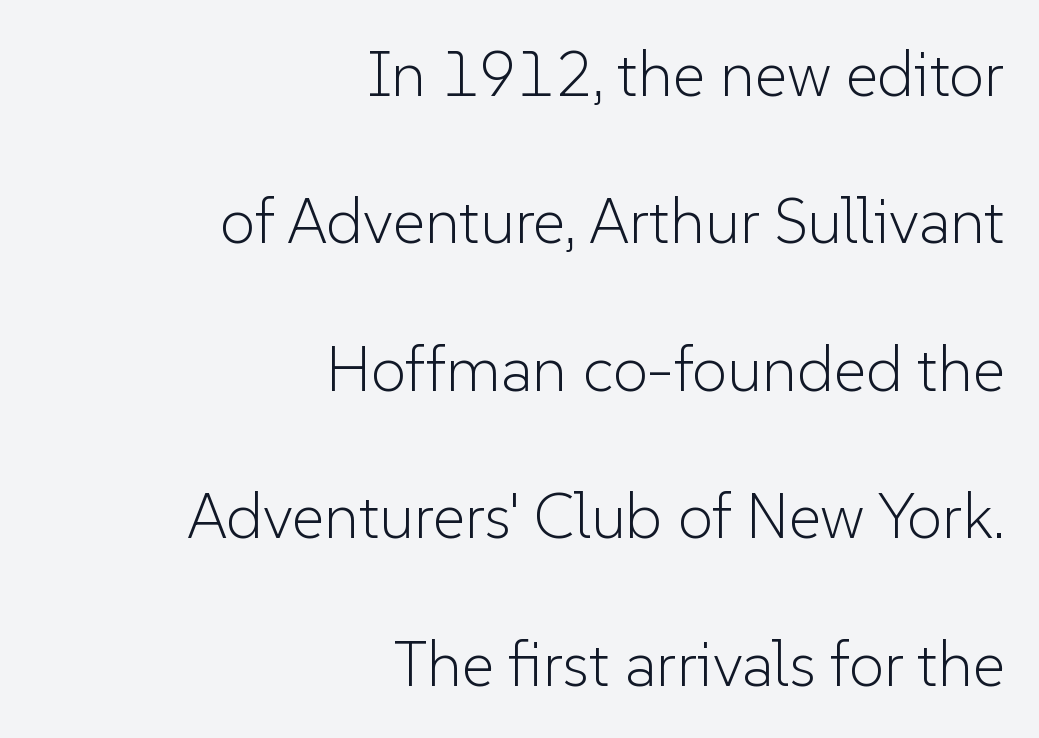
Words appear dense and cohesive because spacing is normal. These glyphs show unthickened strokes, regular width or finer. Vertically, the passage feels expansive, rows floating well apart. Posture: vertical. This rendering uses right alignment, leaving the left contour irregular.
